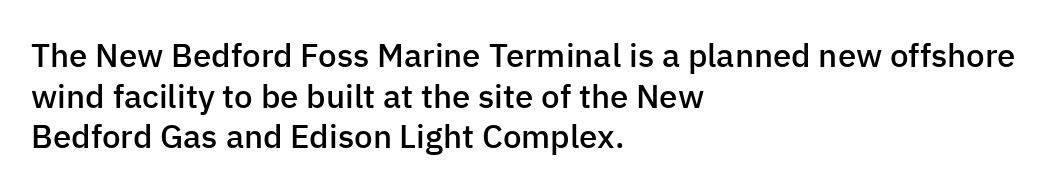
Beneath every word, the page is bare. No italicization has been applied; the sample stays upright. Semibold letterforms, between regular and bold. Alignment: flush left.
